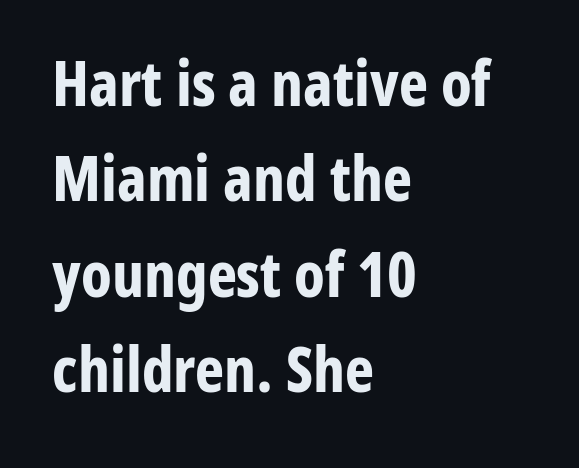
{"serif": "no", "italic": "no", "bold": "yes", "weight": "bold", "width": "condensed", "stroke_contrast": "low", "x_height": "medium", "monospaced": "no", "underline": "no", "align": "left", "line_spacing": "normal", "line_spacing_ratio": 1.54, "letter_spacing": "normal", "letter_spacing_em": 0.0, "glyph_px": 62}
